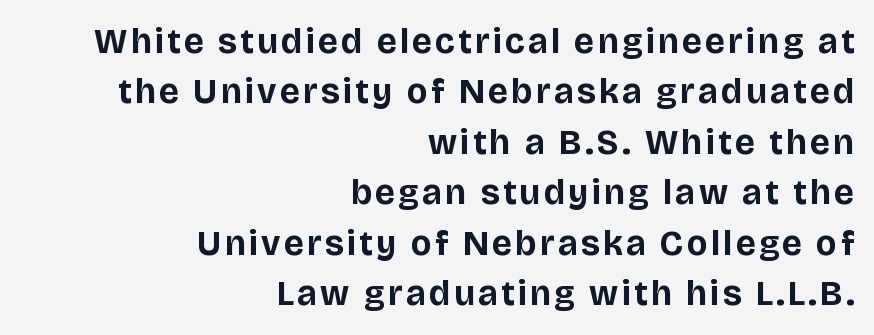
The image shows 35 px bold sans-serif type, upright; set right-aligned, normal line spacing (1.44x), not underlined; low stroke contrast and a large x-height.
